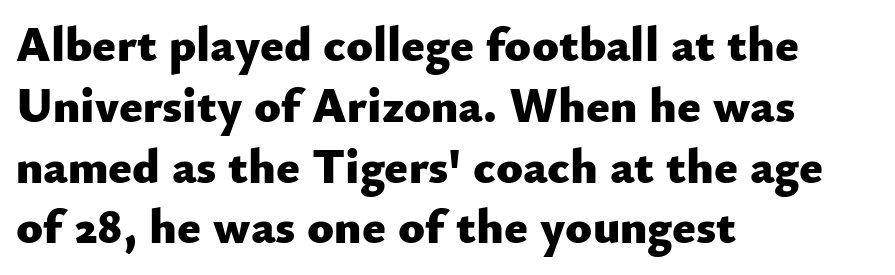
Q: Is the text bold? A: Yes.
Q: Is the text italic (slanted)? A: No, it is upright.
Q: Is the typeface a serif or a sans-serif typeface? A: Sans-serif.
Q: Is the text underlined? A: No.
Q: How is the paragraph aligned? A: Left-aligned.
Q: Is the spacing between letters normal or unusually wide? A: Normal.
Q: Width (condensed, normal, or wide)? A: Normal.
Q: Stroke contrast? A: Low.
Q: x-height? A: Small.
Q: Monospaced? A: No.
